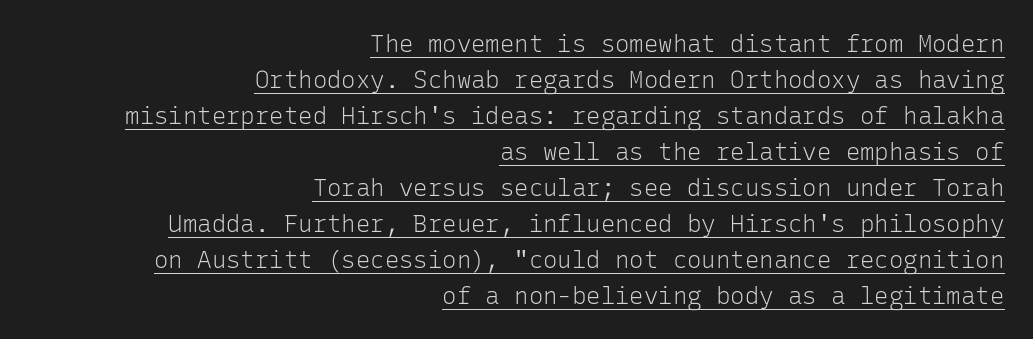
{"italic": "no", "bold": "no", "underline": "yes", "align": "right", "line_spacing": "normal", "line_spacing_ratio": 1.5, "letter_spacing": "normal", "letter_spacing_em": 0.0, "glyph_px": 24}
